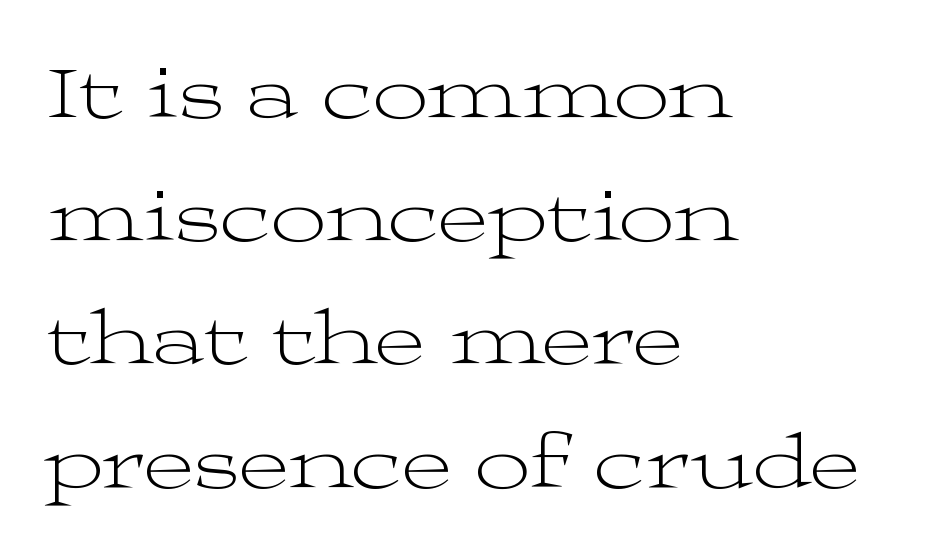
Q: Is the text bold? A: No.
Q: Is the text italic (slanted)? A: No, it is upright.
Q: Is the typeface a serif or a sans-serif typeface? A: Serif.
Q: Is the text underlined? A: No.
Q: How is the paragraph aligned? A: Left-aligned.
Q: Is the spacing between letters normal or unusually wide? A: Normal.
Q: Is the spacing between lines tight, normal or loose? A: Normal.
Q: Width (condensed, normal, or wide)? A: Wide.
Q: Stroke contrast? A: Medium.
Q: x-height? A: Medium.
Q: Monospaced? A: No.
